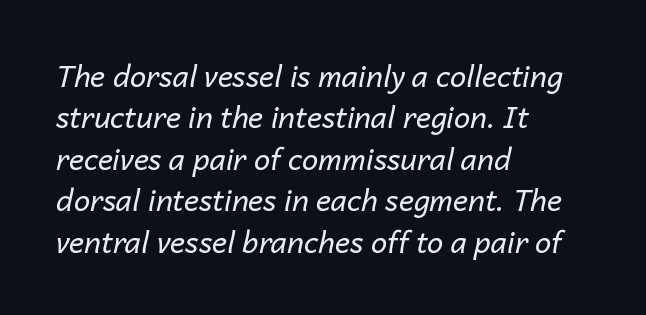
Q: Is the text bold? A: No.
Q: Is the text italic (slanted)? A: Yes, it leans right by about 14 degrees.
Q: Is the text underlined? A: No.
Q: How is the paragraph aligned? A: Left-aligned.
Q: Is the spacing between letters normal or unusually wide? A: Normal.
Q: Is the spacing between lines tight, normal or loose? A: Normal.
Q: Width (condensed, normal, or wide)? A: Normal.
Q: Stroke contrast? A: Low.
Q: x-height? A: Medium.
Q: Monospaced? A: No.
